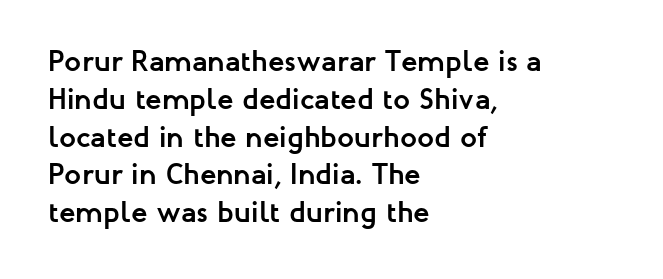
Q: Is the text bold? A: Yes.
Q: Is the text italic (slanted)? A: No, it is upright.
Q: Is the typeface a serif or a sans-serif typeface? A: Sans-serif.
Q: Is the text underlined? A: No.
Q: How is the paragraph aligned? A: Left-aligned.
Q: Is the spacing between letters normal or unusually wide? A: Normal.
Q: Is the spacing between lines tight, normal or loose? A: Normal.
Q: Width (condensed, normal, or wide)? A: Normal.
Q: Stroke contrast? A: Low.
Q: x-height? A: Medium.
Q: Monospaced? A: No.
